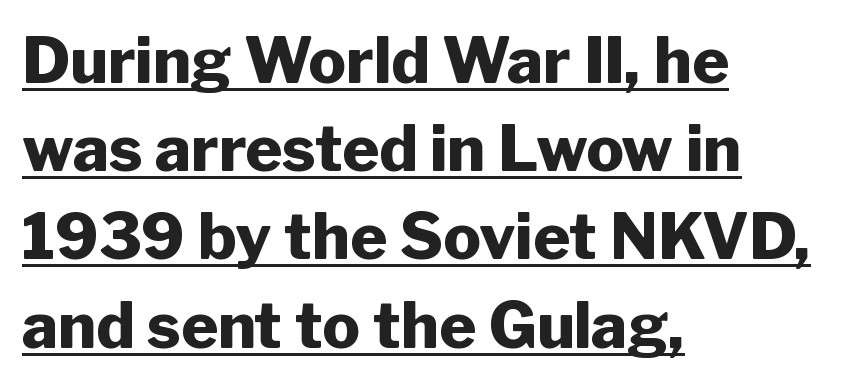
The image shows 63 px heavy sans-serif type, upright; set left-aligned, normal line spacing (1.4x), normal letter spacing, underlined; low stroke contrast and a medium x-height.
